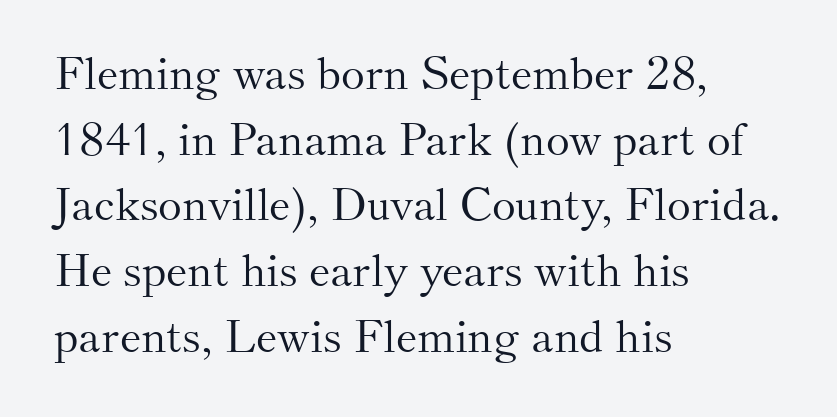
Q: Is the text bold? A: No.
Q: Is the text italic (slanted)? A: No, it is upright.
Q: Is the typeface a serif or a sans-serif typeface? A: Serif.
Q: Is the text underlined? A: No.
Q: How is the paragraph aligned? A: Left-aligned.
Q: Is the spacing between letters normal or unusually wide? A: Normal.
Q: Is the spacing between lines tight, normal or loose? A: Normal.
Q: Width (condensed, normal, or wide)? A: Normal.
Q: Stroke contrast? A: Medium.
Q: x-height? A: Small.
Q: Monospaced? A: No.
